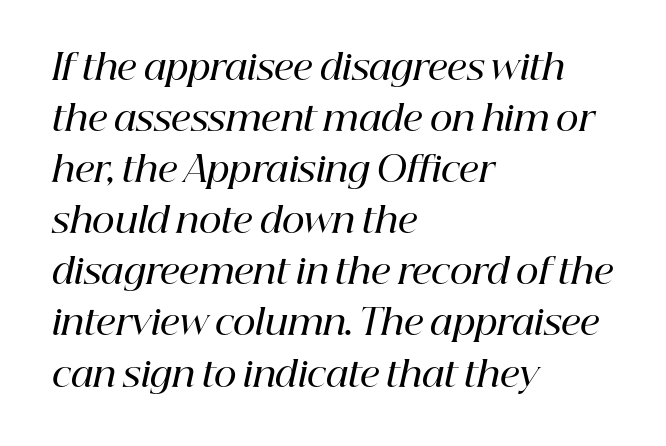
Does the leading feel generous? No, just average. The space beneath each line is pristine and unruled. Check where the strokes stop: tiny serifs finish them off. How heavy is the stroke? Medium-heavy — a semibold, shy of bold.
